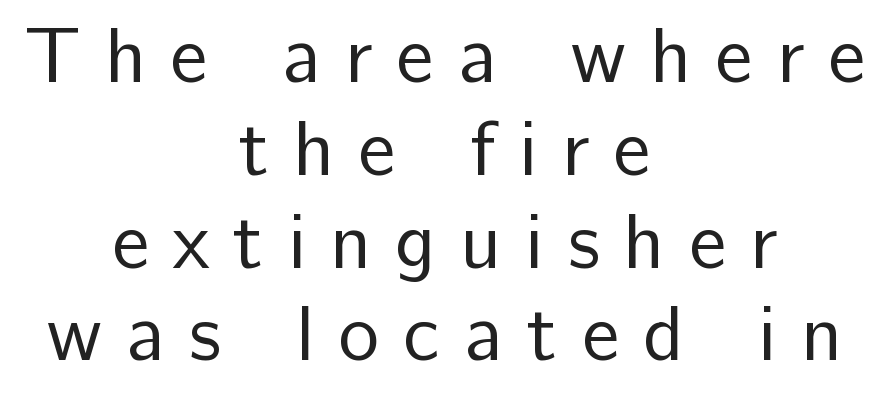
{"serif": "no", "italic": "no", "bold": "no", "weight": "regular", "width": "normal", "stroke_contrast": "low", "x_height": "medium", "monospaced": "no", "underline": "no", "align": "center", "line_spacing_ratio": 1.19, "letter_spacing": "wide", "letter_spacing_em": 0.31, "glyph_px": 78}
